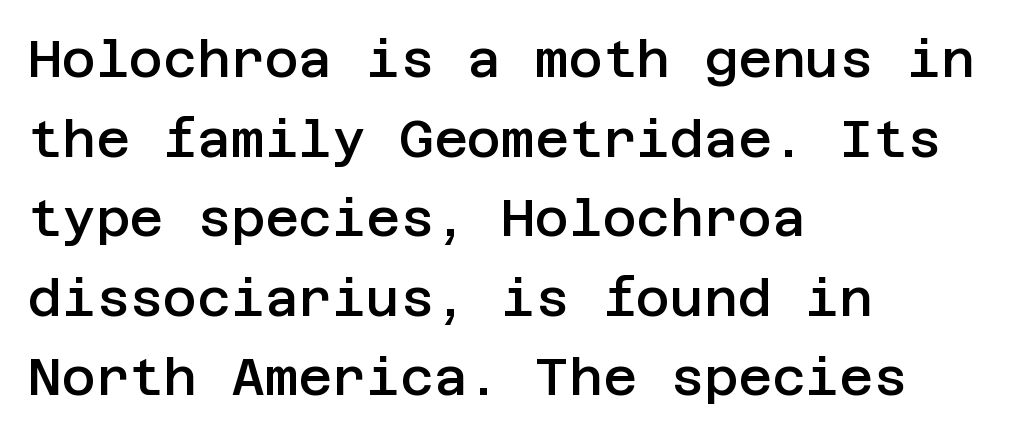
The image shows 52 px semibold sans-serif type, upright; set left-aligned, normal line spacing (1.53x), normal letter spacing, not underlined; low stroke contrast and a large x-height.
